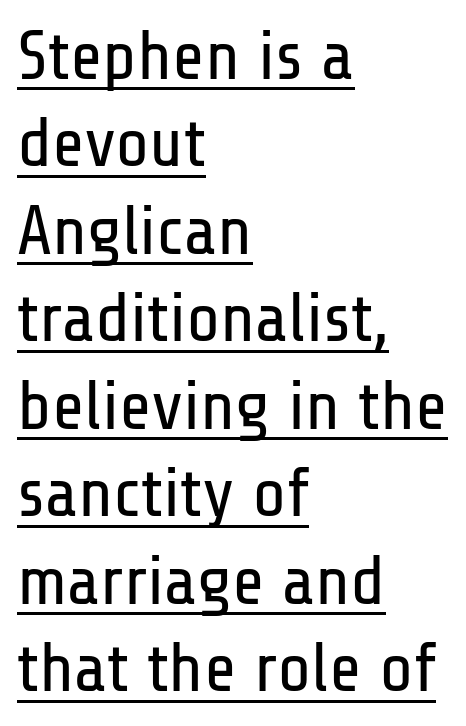
The image shows 70 px regular-weight, condensed sans-serif type, upright; set left-aligned, normal line spacing (1.25x), normal letter spacing, underlined; low stroke contrast and a medium x-height.
